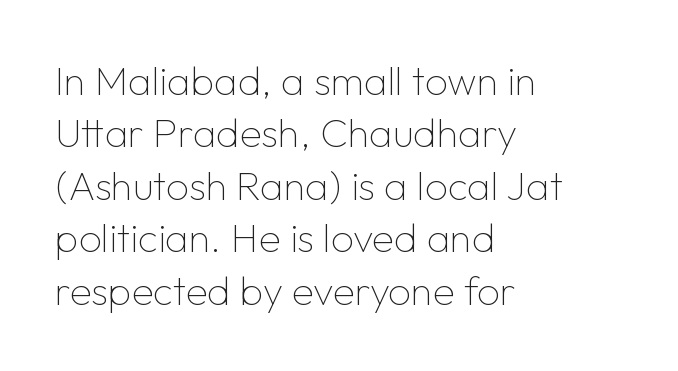
The image shows 40 px thin sans-serif type, upright; set left-aligned, normal line spacing (1.31x), normal letter spacing, not underlined; low stroke contrast and a medium x-height.
